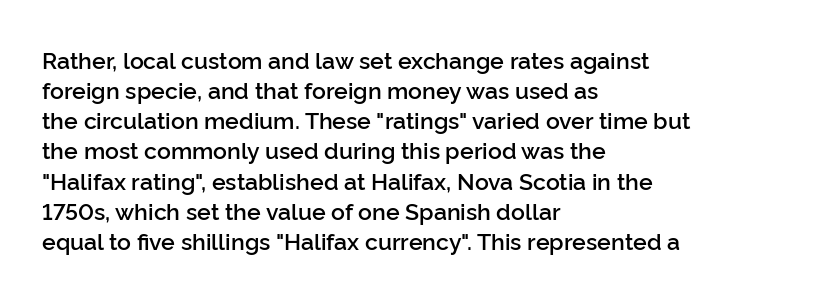
{"italic": "no", "bold": "semi", "underline": "no", "align": "left", "line_spacing": "normal", "line_spacing_ratio": 1.31, "letter_spacing": "normal", "letter_spacing_em": 0.0, "glyph_px": 23}
